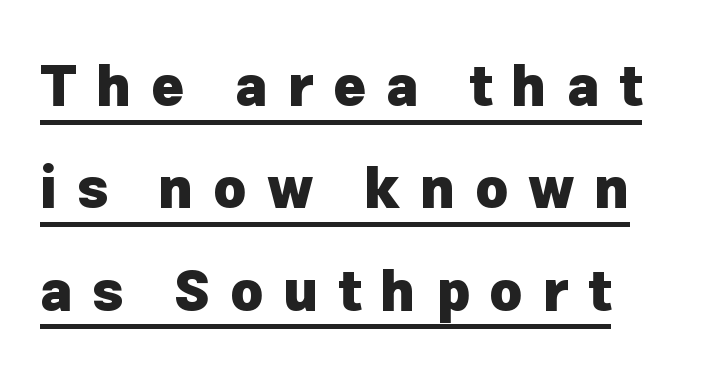
{"serif": "no", "italic": "no", "bold": "yes", "weight": "heavy", "width": "normal", "stroke_contrast": "low", "x_height": "medium", "monospaced": "no", "underline": "yes", "line_spacing_ratio": 1.83, "letter_spacing": "wide", "letter_spacing_em": 0.35, "glyph_px": 56}
